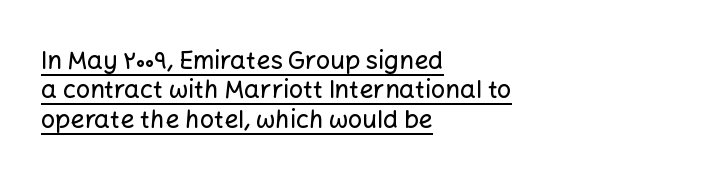
You could call the tracking neutral — neither tight nor loose. Students, observe the line beneath the letters — that is underlining. Vertical strokes here are truly vertical. Line beginnings align vertically; line endings do not.
